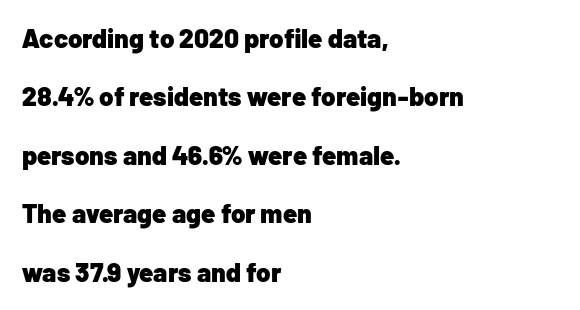
{"italic": "no", "bold": "yes", "underline": "no", "align": "left", "line_spacing": "loose", "line_spacing_ratio": 2.25, "letter_spacing": "normal", "letter_spacing_em": 0.0, "glyph_px": 26}
